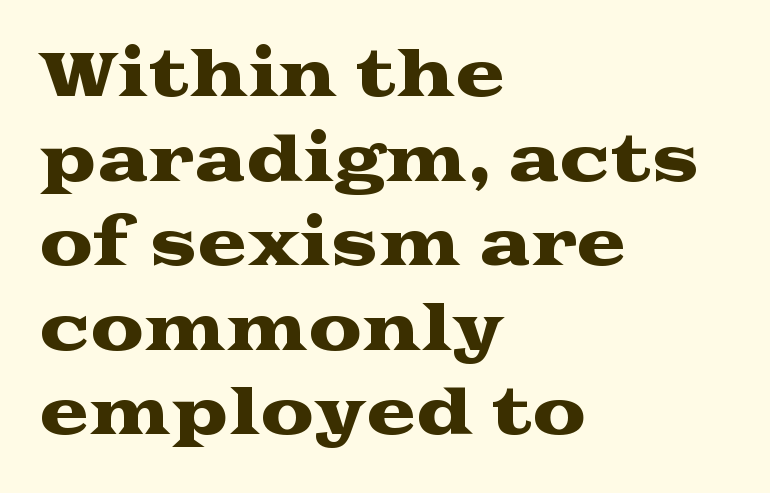
The image shows 60 px wide serif type, upright; set left-aligned, normal line spacing (1.41x), normal letter spacing, not underlined; medium stroke contrast and a medium x-height.
